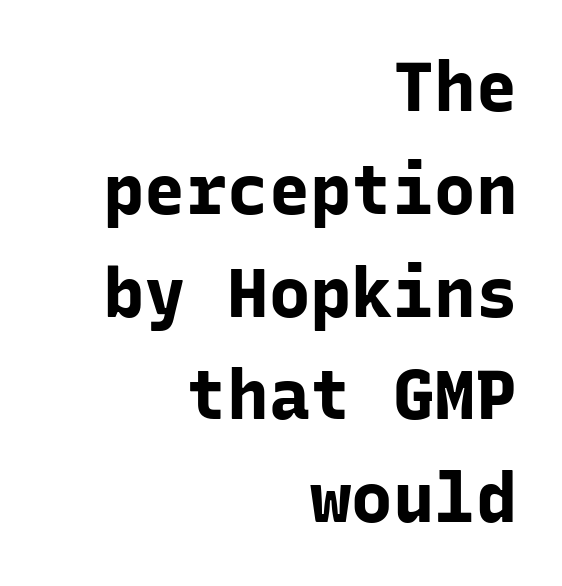
Q: Is the text bold? A: Yes.
Q: Is the text italic (slanted)? A: No, it is upright.
Q: Is the typeface a serif or a sans-serif typeface? A: Sans-serif.
Q: Is the text underlined? A: No.
Q: How is the paragraph aligned? A: Right-aligned.
Q: Is the spacing between letters normal or unusually wide? A: Normal.
Q: Is the spacing between lines tight, normal or loose? A: Normal.
Q: Width (condensed, normal, or wide)? A: Normal.
Q: Stroke contrast? A: Low.
Q: x-height? A: Medium.
Q: Monospaced? A: Yes.
